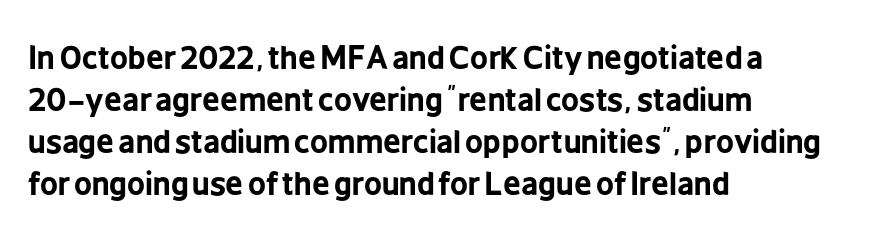
{"serif": "no", "italic": "no", "bold": "yes", "weight": "bold", "width": "condensed", "stroke_contrast": "low", "x_height": "medium", "monospaced": "no", "underline": "no", "align": "left", "line_spacing": "normal", "line_spacing_ratio": 1.36, "letter_spacing": "normal", "letter_spacing_em": 0.0, "glyph_px": 31}
